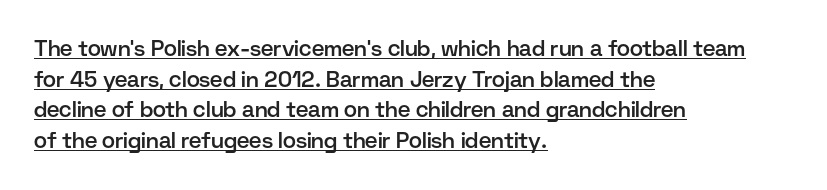
The image shows 22 px text type, upright; set left-aligned, normal line spacing (1.39x), normal letter spacing, underlined.
